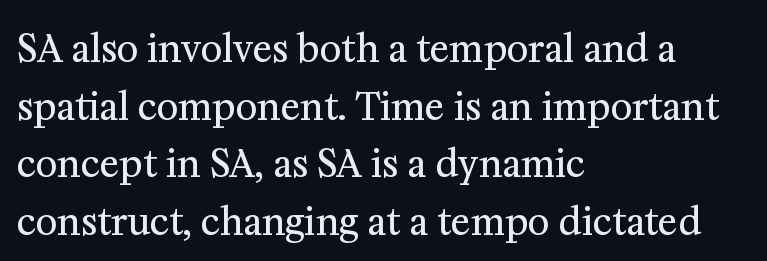
The image shows 37 px regular-weight serif type, upright; set left-aligned, normal line spacing (1.56x), normal letter spacing, not underlined; medium stroke contrast and a medium x-height.
